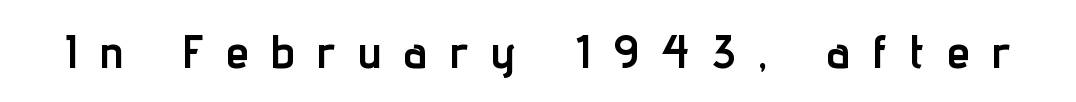
{"serif": "no", "italic": "no", "bold": "yes", "weight": "semibold", "width": "condensed", "stroke_contrast": "low", "x_height": "medium", "monospaced": "no", "underline": "no", "letter_spacing": "wide", "letter_spacing_em": 0.5, "glyph_px": 46}
